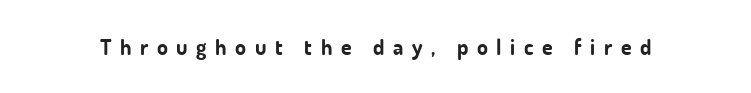
Q: Is the text bold? A: Yes.
Q: Is the text italic (slanted)? A: No, it is upright.
Q: Is the text underlined? A: No.
Q: Is the spacing between letters normal or unusually wide? A: Unusually wide.
